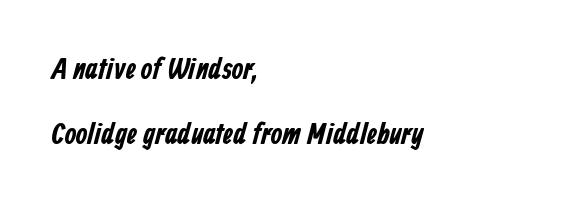
Plenty of ink on the page — the face is bold. The rendering shows plain stroke endings on the letterforms — a sans-serif design. A student would call this left alignment; a typographer would say flush left, rag right. Whoever set this chose breathing room over compactness in the vertical rhythm.
